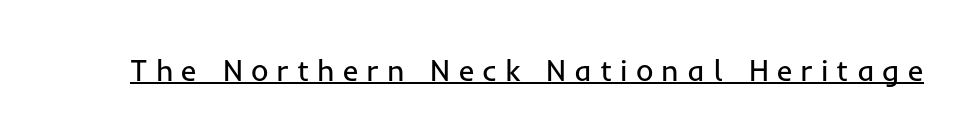
Ink coverage per letter is moderate at most. Type style note: lacks serifs. This sample has the flowing, uneven cadence of proportional lettering. Display-style spreading of the glyphs; the letterfit is very open. The type sits square on the baseline with zero lean. The sample's only ornament is a line tracing under the words.
